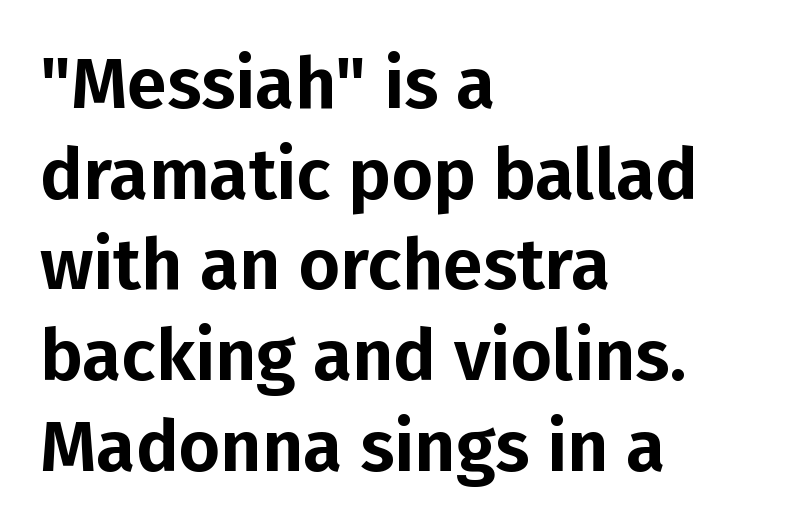
Q: Is the text italic (slanted)? A: No, it is upright.
Q: Is the typeface a serif or a sans-serif typeface? A: Sans-serif.
Q: Is the text underlined? A: No.
Q: How is the paragraph aligned? A: Left-aligned.
Q: Is the spacing between letters normal or unusually wide? A: Normal.
Q: Is the spacing between lines tight, normal or loose? A: Normal.
Q: Width (condensed, normal, or wide)? A: Normal.
Q: Stroke contrast? A: Low.
Q: x-height? A: Medium.
Q: Monospaced? A: No.
